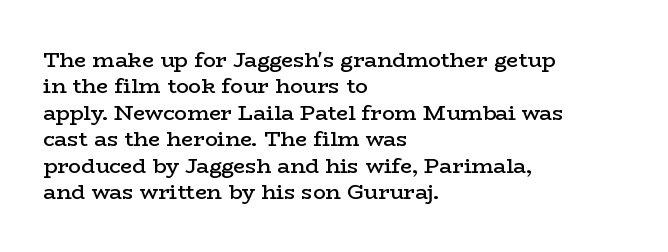
Its strokes are somewhat broadened, the hallmark of semibold type. Notice how descenders clear the ascenders below comfortably — that's standard leading. The letters stand straight up with perfectly vertical stems. Compared with a centered layout, this one pins lines to the left instead.
